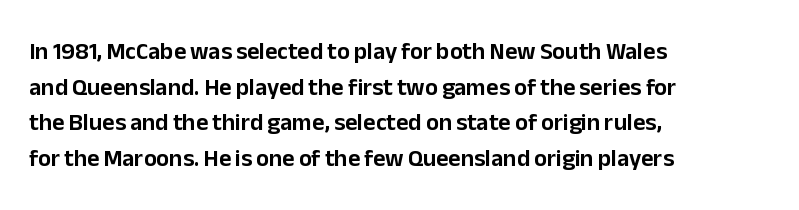
{"italic": "no", "underline": "no", "align": "left", "line_spacing": "normal", "line_spacing_ratio": 1.48, "letter_spacing": "normal", "letter_spacing_em": 0.0, "glyph_px": 24}
